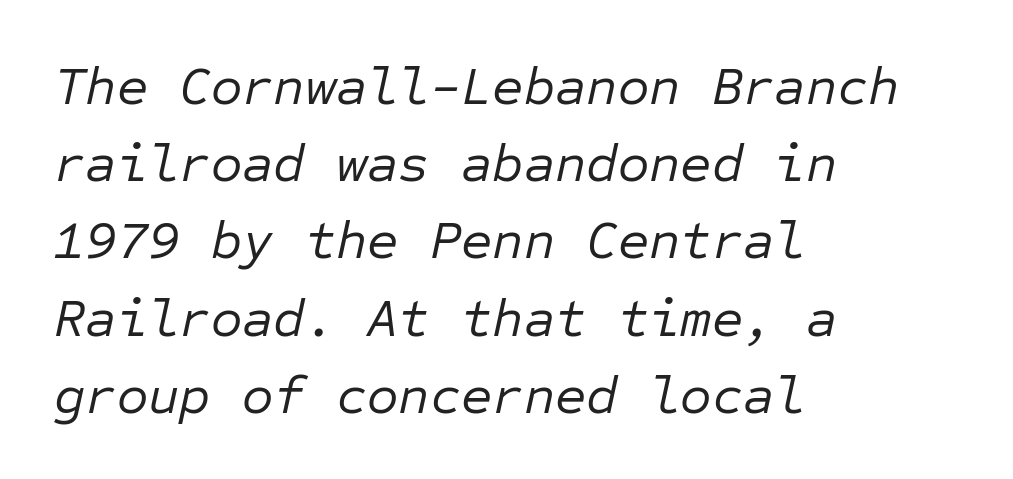
In CSS terms this would be text-align: left. Spacing verdict: monospaced, one width for all characters. Line spacing here is normal. It's the slanting kind of type. The passage shown is not underscored anywhere. Weight class: somewhere from thin through regular.
